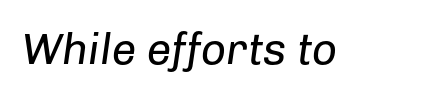
Glance below the letters and you will spot only blank space. Spacing verdict: proportional, widths tailored to each character. Nothing heavy about these letters — not bold at all. Honestly, the letter spacing is just normal — you wouldn't notice it. Characters are canted at an angle relative to the baseline's perpendicular.
